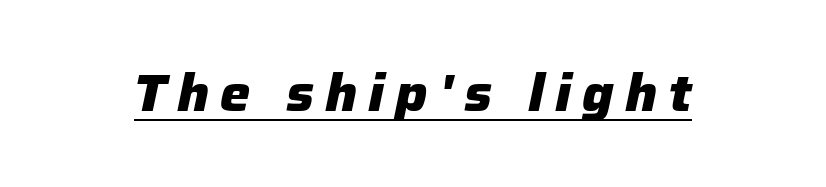
{"italic": "yes", "lean": "right", "slant_degrees": 12, "bold": "yes", "weight": "heavy", "width": "normal", "stroke_contrast": "low", "x_height": "medium", "monospaced": "no", "underline": "yes", "letter_spacing": "wide", "letter_spacing_em": 0.21, "glyph_px": 51}
